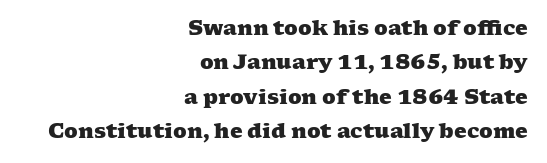
{"bold": "yes", "underline": "no", "align": "right", "line_spacing_ratio": 1.72, "letter_spacing": "normal", "letter_spacing_em": 0.0, "glyph_px": 20}
